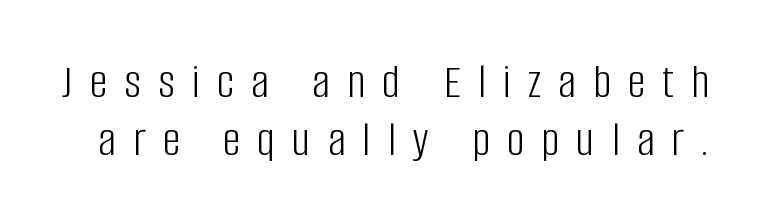
The image shows 50 px light, condensed sans-serif type, upright; set line spacing 1.17x, unusually wide letter spacing (+0.34 em), not underlined; low stroke contrast and a large x-height.
